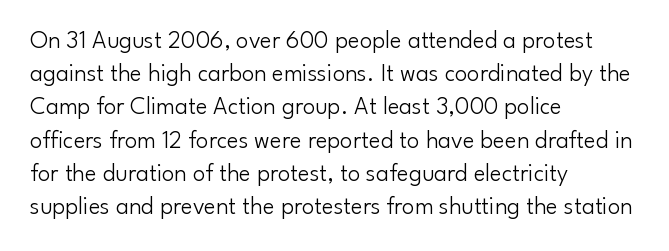
These lines sit exactly where default settings would place them. Decoration check: the copy has no underline. The typeface has the unassuming heft of standard copy or less. Horizontal alignment here is leftward, the default for most running prose.
